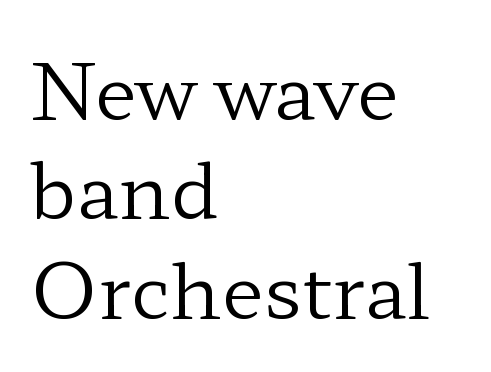
Q: Is the text bold? A: No.
Q: Is the text italic (slanted)? A: No, it is upright.
Q: Is the typeface a serif or a sans-serif typeface? A: Serif.
Q: Is the text underlined? A: No.
Q: How is the paragraph aligned? A: Left-aligned.
Q: Is the spacing between letters normal or unusually wide? A: Normal.
Q: Is the spacing between lines tight, normal or loose? A: Normal.
Q: Width (condensed, normal, or wide)? A: Wide.
Q: Stroke contrast? A: Low.
Q: x-height? A: Medium.
Q: Monospaced? A: No.
